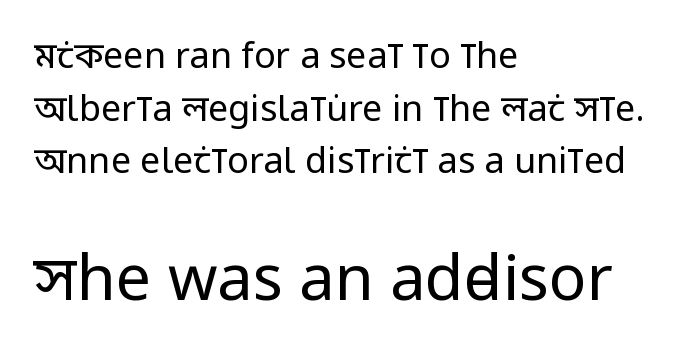
The typography opts for an upright posture over an oblique one. These glyphs show unthickened strokes, regular width or finer. In terms of letterspacing, this is plain default setting. Quick note: interline space is typical.
